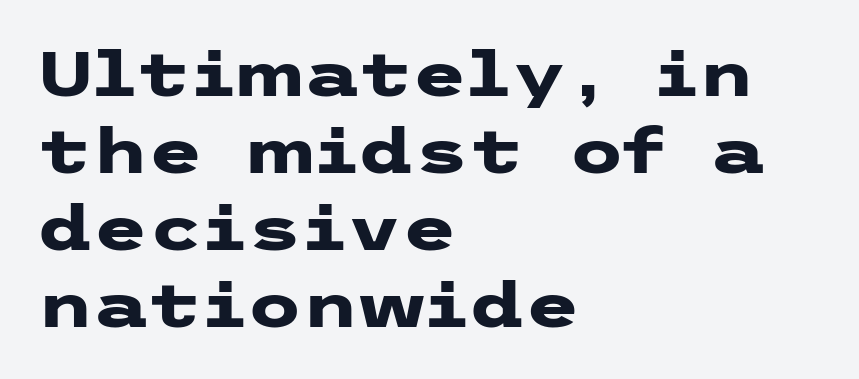
Lines of text with bare space underneath. In terms of weight, the rendering is a true, heavy bold. Caption: multi-line text, flush left, ragged right. No italicization has been applied; the sample stays upright. The line texture is even and compact thanks to regular tracking. What kind of face is this? One without serifs — a sans.
